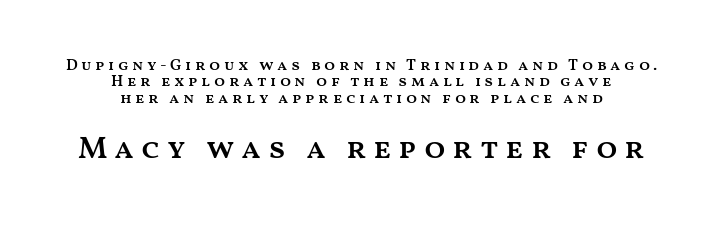
Q: Is the text bold? A: Semi-bold.
Q: Is the text italic (slanted)? A: No, it is upright.
Q: Is the text underlined? A: No.
Q: How is the paragraph aligned? A: Centered.
Q: Is the spacing between letters normal or unusually wide? A: Unusually wide.
Q: Is the spacing between lines tight, normal or loose? A: Tight.
Q: Which block of text is set in a larger size, the first (top) or the second (bottom)? A: The second (bottom) one.
Q: Width (condensed, normal, or wide)? A: Wide.
Q: Stroke contrast? A: Medium.
Q: x-height? A: Medium.
Q: Monospaced? A: No.
